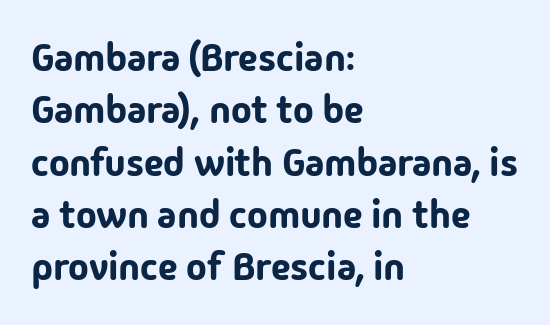
Q: Is the text italic (slanted)? A: No, it is upright.
Q: Is the typeface a serif or a sans-serif typeface? A: Sans-serif.
Q: Is the text underlined? A: No.
Q: How is the paragraph aligned? A: Left-aligned.
Q: Is the spacing between letters normal or unusually wide? A: Normal.
Q: Is the spacing between lines tight, normal or loose? A: Normal.
Q: Width (condensed, normal, or wide)? A: Normal.
Q: Stroke contrast? A: Low.
Q: x-height? A: Medium.
Q: Monospaced? A: No.
